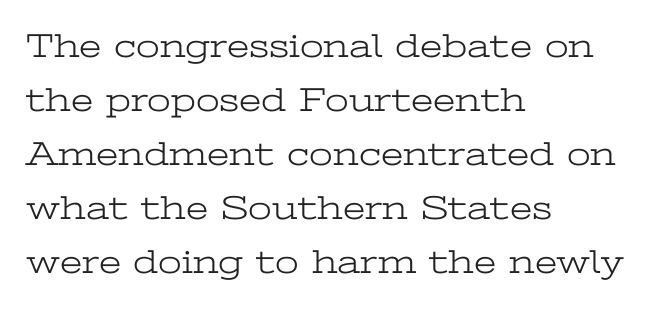
Students, observe: this is what conventionally led text looks like. The face used here is proportionally spaced, like ordinary book or web type. Horizontally, the lines are justified to the leading edge only. The designer went with a serif here, giving each stem small feet. The letters stand straight up with perfectly vertical stems. Is this a heavy cut? Hardly; it is regular or lighter.
